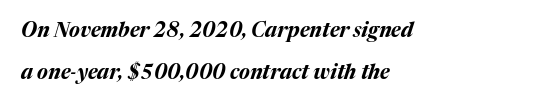
The image shows 20 px bold type, italic (leaning right); set left-aligned, loose line spacing (2.11x), normal letter spacing, not underlined.
